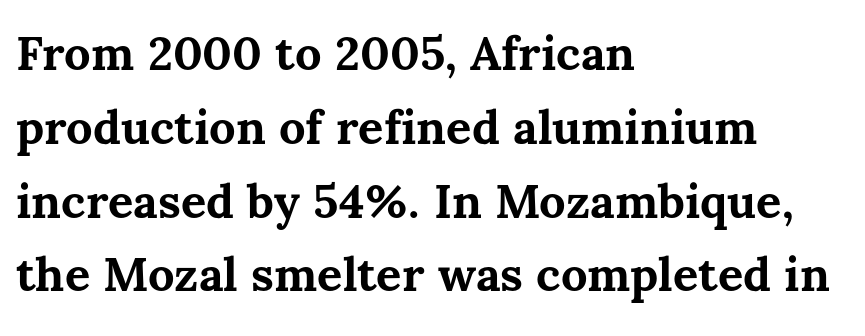
The letterforms sit shoulder to shoulder at normal distance. Vertical strokes here are truly vertical. A typesetter would call this proportional, since set widths differ per character. The rag falls on the right side of this text block.
